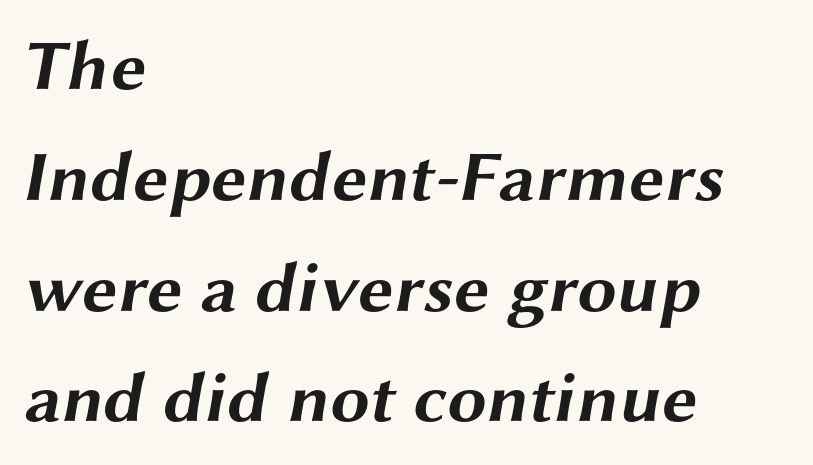
Serif or sans? Sans — the stroke terminals are bare. In terms of weight, the rendering is a true, heavy bold. How are the letters spaced? Ordinarily, with no added tracking. The gap between lines stays unmarked. The face used here is proportionally spaced, like ordinary book or web type.
